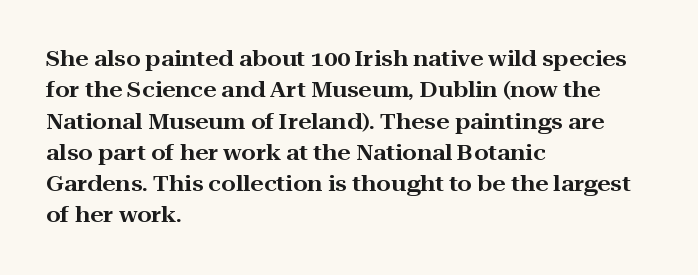
{"italic": "no", "underline": "no", "align": "left", "line_spacing": "normal", "line_spacing_ratio": 1.49, "letter_spacing": "normal", "letter_spacing_em": 0.0, "glyph_px": 21}
